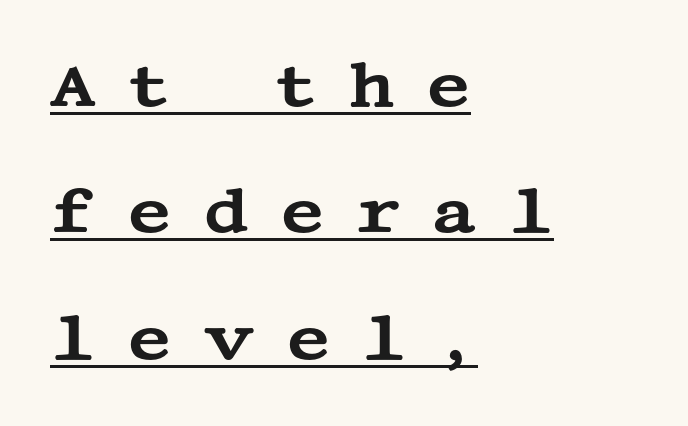
{"serif": "yes", "italic": "no", "width": "wide", "stroke_contrast": "medium", "x_height": "large", "underline": "yes", "align": "left", "line_spacing": "loose", "line_spacing_ratio": 2.04, "letter_spacing": "wide", "letter_spacing_em": 0.49, "glyph_px": 62}
